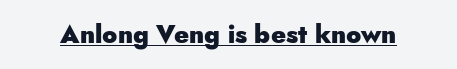
Q: Is the text bold? A: Yes.
Q: Is the text italic (slanted)? A: No, it is upright.
Q: Is the text underlined? A: Yes.
Q: Is the spacing between letters normal or unusually wide? A: Normal.
